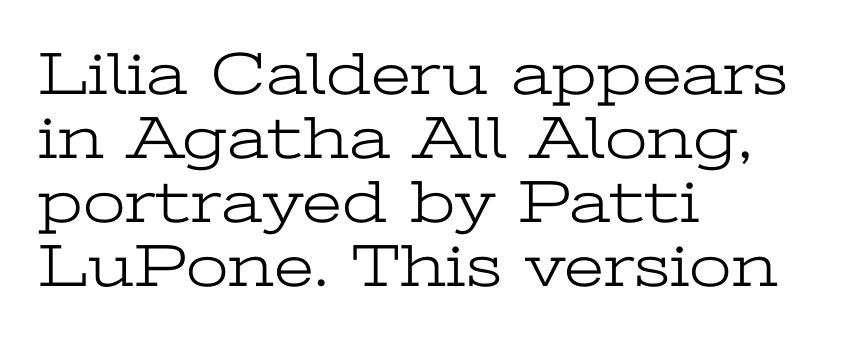
Q: Is the text bold? A: No.
Q: Is the text italic (slanted)? A: No, it is upright.
Q: Is the typeface a serif or a sans-serif typeface? A: Serif.
Q: Is the text underlined? A: No.
Q: How is the paragraph aligned? A: Left-aligned.
Q: Is the spacing between letters normal or unusually wide? A: Normal.
Q: Is the spacing between lines tight, normal or loose? A: Tight.
Q: Width (condensed, normal, or wide)? A: Wide.
Q: Stroke contrast? A: Low.
Q: x-height? A: Medium.
Q: Monospaced? A: No.
